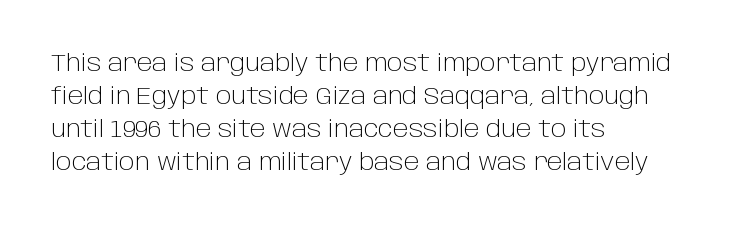
The image shows 24 px text type, upright; set left-aligned, normal line spacing (1.38x), normal letter spacing, not underlined.
